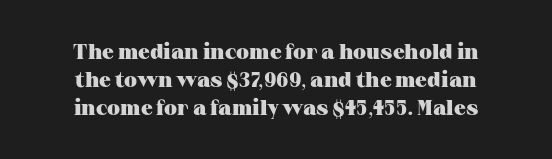
{"italic": "no", "bold": "yes", "underline": "no", "align": "center", "line_spacing": "normal", "line_spacing_ratio": 1.33, "letter_spacing": "normal", "letter_spacing_em": 0.0, "glyph_px": 21}
